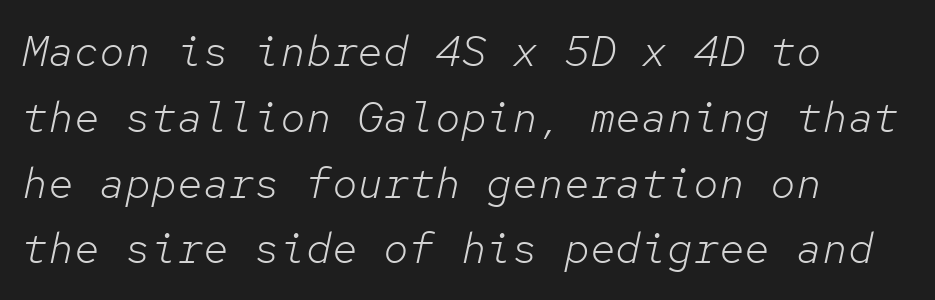
The image shows 43 px light type, italic (leaning right), monospaced; set left-aligned, normal line spacing (1.53x), normal letter spacing, not underlined; low stroke contrast and a medium x-height.
